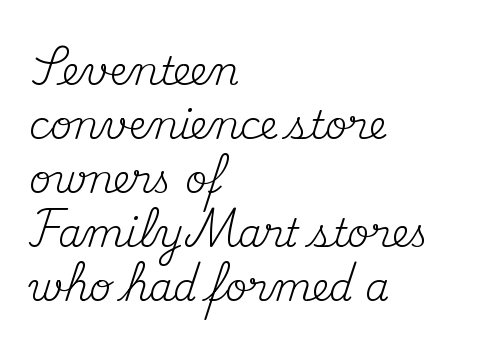
{"serif": "yes", "bold": "no", "weight": "regular", "width": "normal", "stroke_contrast": "medium", "x_height": "small", "monospaced": "no", "underline": "no", "align": "left", "line_spacing": "normal", "line_spacing_ratio": 1.42, "letter_spacing": "normal", "letter_spacing_em": 0.0, "glyph_px": 38}
